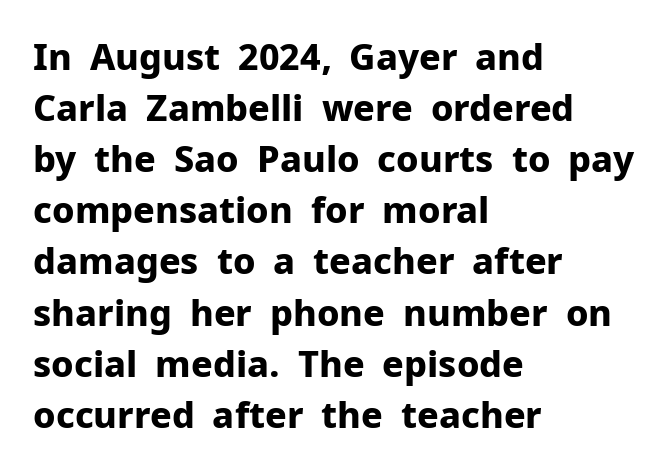
Q: Is the text bold? A: Yes.
Q: Is the text italic (slanted)? A: No, it is upright.
Q: Is the typeface a serif or a sans-serif typeface? A: Sans-serif.
Q: Is the text underlined? A: No.
Q: How is the paragraph aligned? A: Left-aligned.
Q: Is the spacing between letters normal or unusually wide? A: Normal.
Q: Is the spacing between lines tight, normal or loose? A: Normal.
Q: Width (condensed, normal, or wide)? A: Normal.
Q: Stroke contrast? A: Low.
Q: x-height? A: Medium.
Q: Monospaced? A: No.
